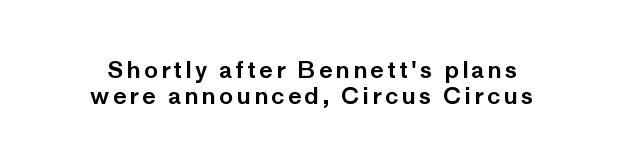
{"italic": "no", "underline": "no", "line_spacing": "tight", "line_spacing_ratio": 1.11, "glyph_px": 23}
